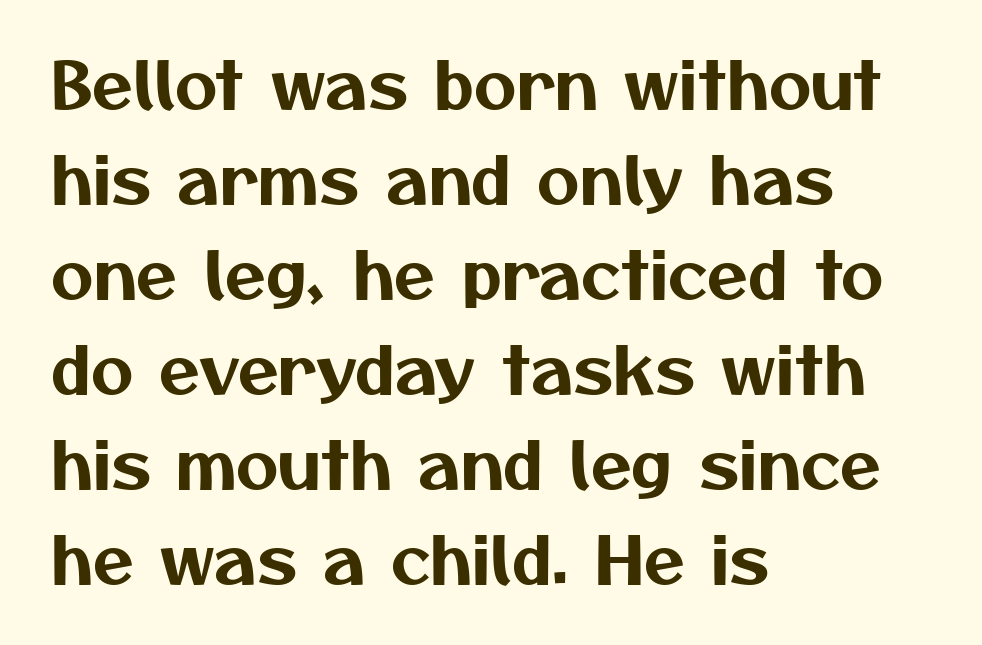
Q: Is the typeface a serif or a sans-serif typeface? A: Sans-serif.
Q: Is the text underlined? A: No.
Q: How is the paragraph aligned? A: Left-aligned.
Q: Is the spacing between letters normal or unusually wide? A: Normal.
Q: Is the spacing between lines tight, normal or loose? A: Normal.
Q: Width (condensed, normal, or wide)? A: Normal.
Q: Stroke contrast? A: Medium.
Q: x-height? A: Medium.
Q: Monospaced? A: No.
